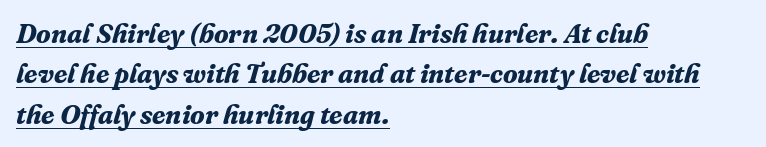
The letterforms sit shoulder to shoulder at normal distance. These lines stack with their left ends in a neat column. These words are printed bold, with thick strokes throughout. A normal amount of white space separates one row of letters from the next. Is there an underline? Yes — a line sits under the letters.
